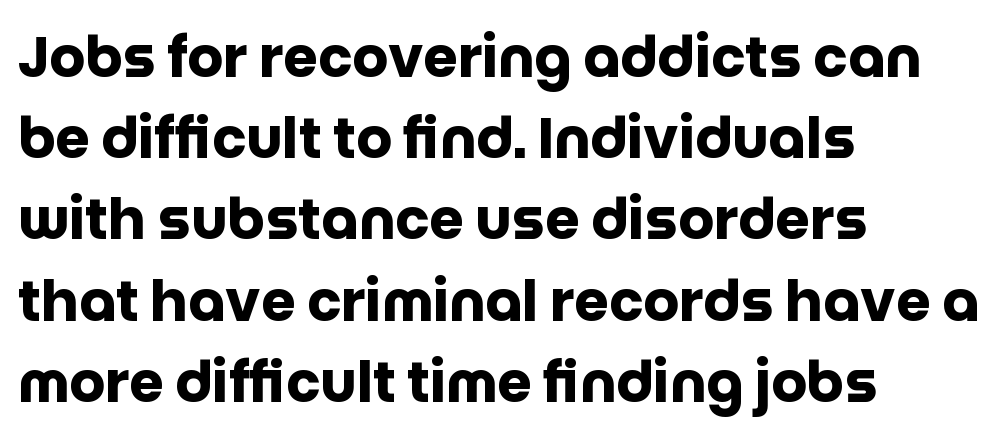
{"serif": "no", "italic": "no", "bold": "yes", "weight": "heavy", "width": "normal", "stroke_contrast": "low", "x_height": "large", "monospaced": "no", "underline": "no", "align": "left", "line_spacing": "normal", "line_spacing_ratio": 1.45, "letter_spacing": "normal", "letter_spacing_em": 0.0, "glyph_px": 56}
